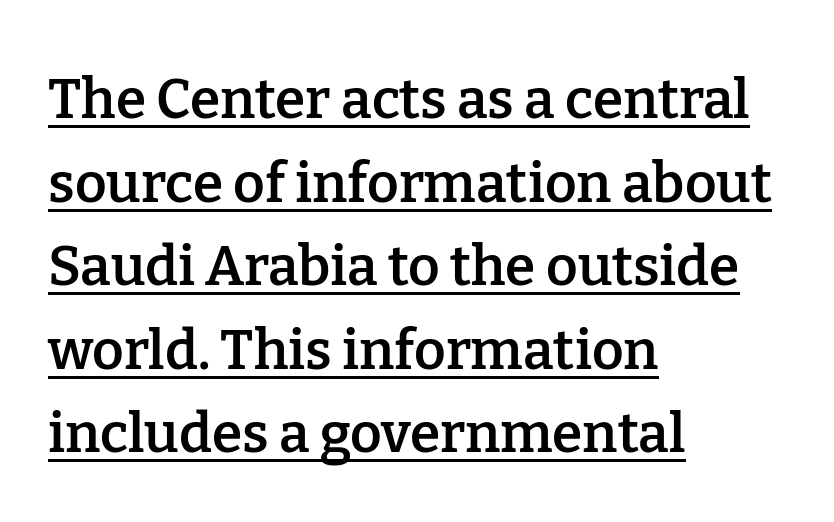
Q: Is the text bold? A: Semi-bold.
Q: Is the text italic (slanted)? A: No, it is upright.
Q: Is the typeface a serif or a sans-serif typeface? A: Serif.
Q: Is the text underlined? A: Yes.
Q: How is the paragraph aligned? A: Left-aligned.
Q: Is the spacing between letters normal or unusually wide? A: Normal.
Q: Is the spacing between lines tight, normal or loose? A: Normal.
Q: Width (condensed, normal, or wide)? A: Normal.
Q: Stroke contrast? A: Low.
Q: x-height? A: Medium.
Q: Monospaced? A: No.
